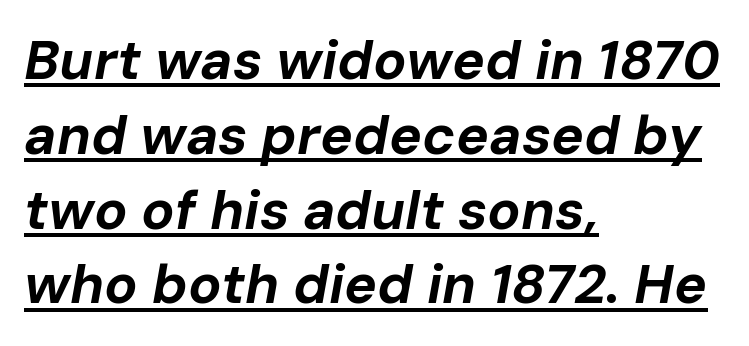
This rendering uses left alignment, leaving the right contour irregular. The passage shown leans; its letterforms are oblique. Words appear dense and cohesive because spacing is normal. You could not count columns in this text — the font is proportionally spaced.
